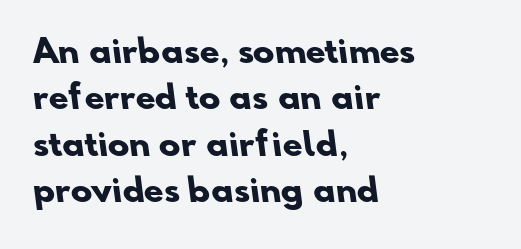
A typesetter would call this proportional, since set widths differ per character. Layout note: lines flush left. The passage shown is typeset with a sans-serif family. Check under the words: just untouched page. The block of text has a typical density, with ordinary space between rows.
